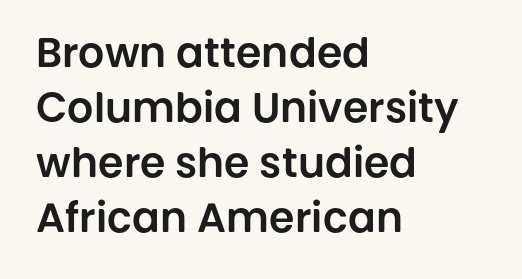
Plain, unruled lines of type. Nope, not italic — everything's standing straight. Line beginnings align vertically; line endings do not. The horizontal fit of the characters is conventional and even.
